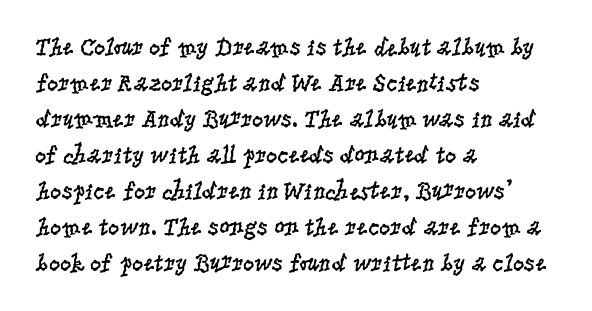
The rendering anchors every line to the left-hand side. Words appear dense and cohesive because spacing is normal. Does the leading feel generous? No, just average. A quiet, ordinary-to-light weight characterises the typeface.
